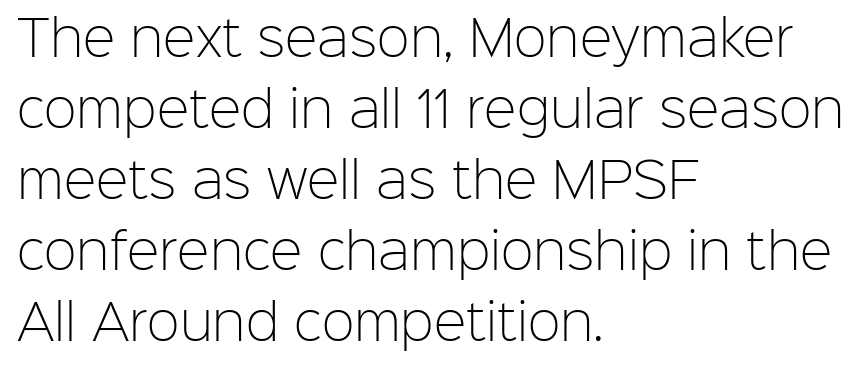
Nobody touched the tracking dial on this one. A clean baseline with only descenders dipping below it. A light-to-regular cut is what we see here. The specimen reads as upright at a glance. Think of a printed novel: that variable character pitch is what you see here.
